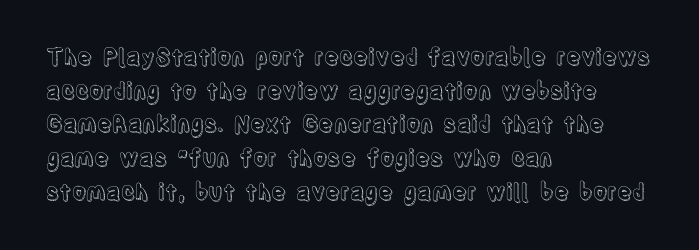
The image shows 22 px text type, upright; set left-aligned, normal line spacing (1.53x), normal letter spacing, not underlined.
